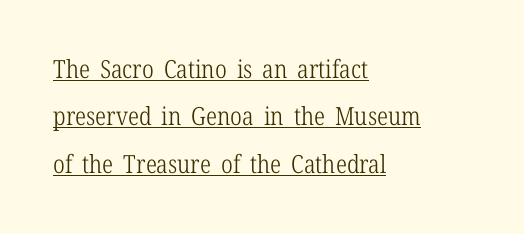
The vertical gap from one line to the next is large. Every character sits straight up, as roman type does. You can see a thin bar hugging the bottom of the glyphs. Short and long lines alike share a common starting point at left.
